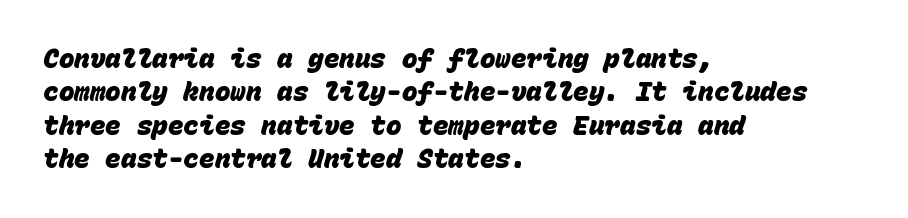
The image shows 26 px bold type; set left-aligned, normal line spacing (1.28x), normal letter spacing, not underlined.
